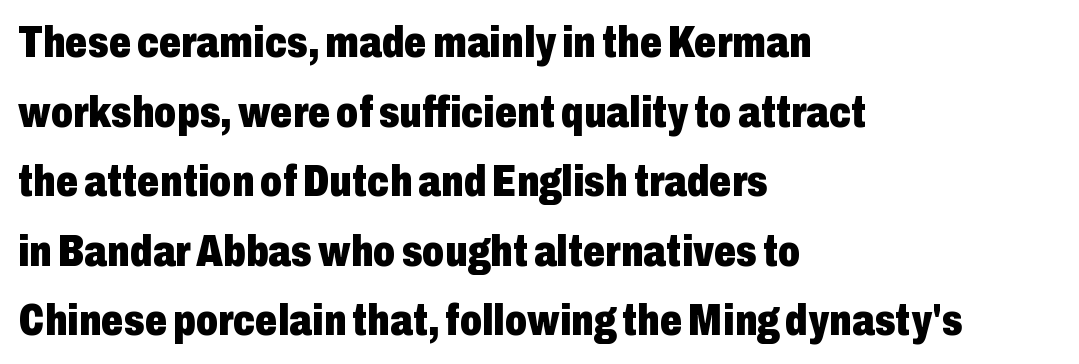
What stands out about the letter spacing? Nothing — it is the standard amount. All the whitespace from short lines collects on the right. The text was rendered using a sans face with plain stroke endings. Each letter keeps its own natural width here, so spacing adapts to shape.
